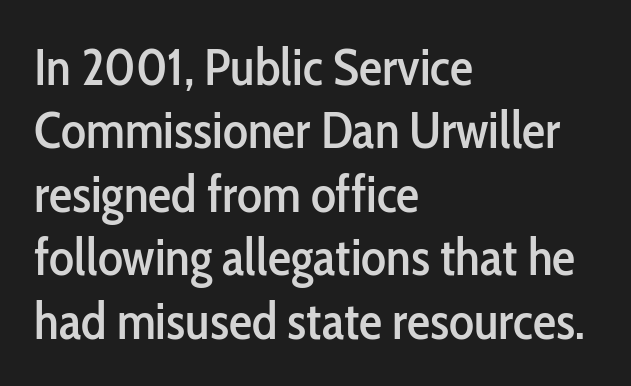
Tracking here is standard; glyphs follow each other at the usual distance. Posture: upright roman. The compositor pushed each line to the left boundary. Plain, unruled lines of type. Here the designer chose a conventional face with non-uniform glyph widths. Note: no serifs on the glyphs.
